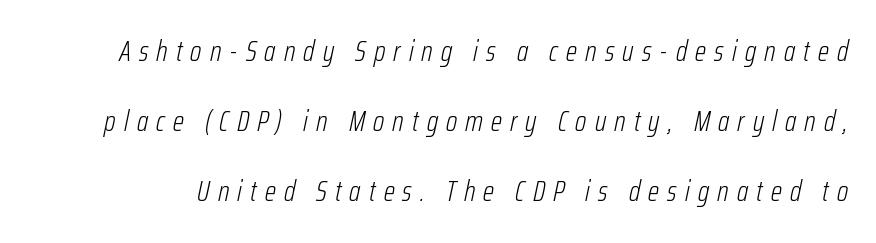
{"italic": "yes", "lean": "right", "slant_degrees": 12, "bold": "no", "weight": "light", "width": "condensed", "stroke_contrast": "low", "x_height": "medium", "monospaced": "no", "underline": "no", "line_spacing": "loose", "line_spacing_ratio": 2.42, "letter_spacing": "wide", "letter_spacing_em": 0.28, "glyph_px": 29}
